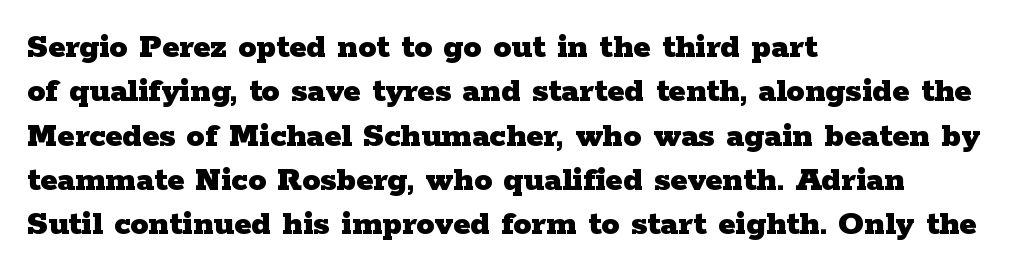
{"serif": "yes", "italic": "no", "bold": "yes", "weight": "heavy", "width": "wide", "stroke_contrast": "low", "x_height": "medium", "monospaced": "no", "underline": "no", "align": "left", "line_spacing_ratio": 1.23, "letter_spacing": "normal", "letter_spacing_em": 0.0, "glyph_px": 36}
